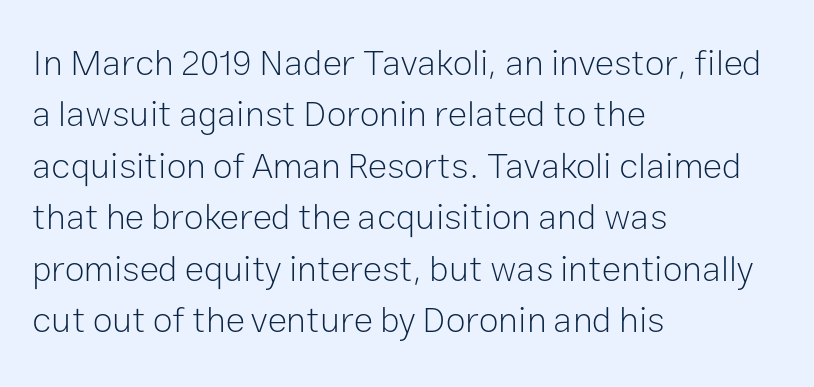
The image shows 36 px light sans-serif type, upright; set left-aligned, normal line spacing (1.43x), normal letter spacing, not underlined; low stroke contrast and a medium x-height.
